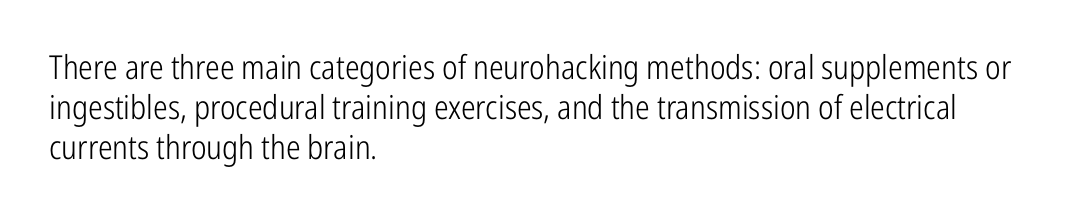
{"serif": "no", "italic": "no", "bold": "no", "weight": "light", "width": "condensed", "stroke_contrast": "low", "x_height": "medium", "monospaced": "no", "underline": "no", "align": "left", "line_spacing_ratio": 1.21, "letter_spacing": "normal", "letter_spacing_em": 0.0, "glyph_px": 33}
